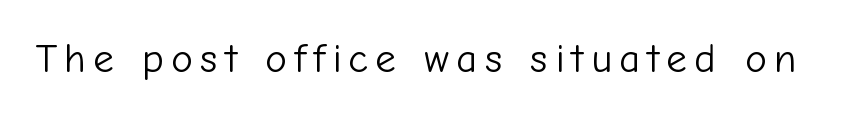
{"serif": "no", "italic": "no", "bold": "no", "weight": "light", "width": "normal", "stroke_contrast": "low", "x_height": "medium", "monospaced": "no", "underline": "no", "glyph_px": 41}
